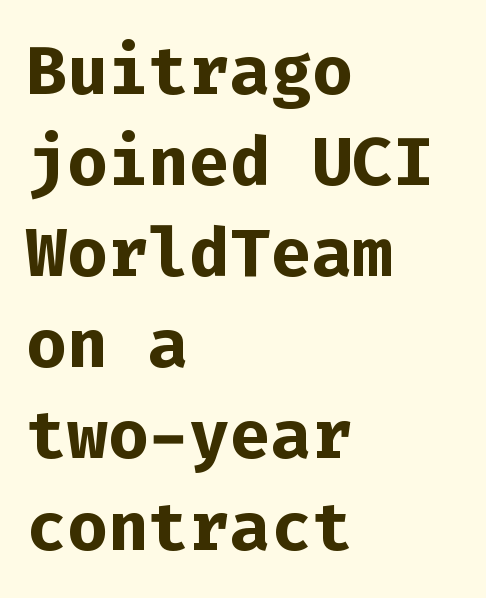
The image shows 68 px bold sans-serif type, upright, monospaced; set left-aligned, normal line spacing (1.34x), normal letter spacing, not underlined; low stroke contrast and a medium x-height.
